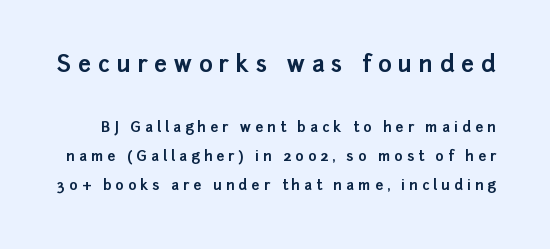
The image shows 23 px bold type, upright; set loose line spacing (2.1x), unusually wide letter spacing (+0.29 em), not underlined; the first (top) block is 1.64x larger.
